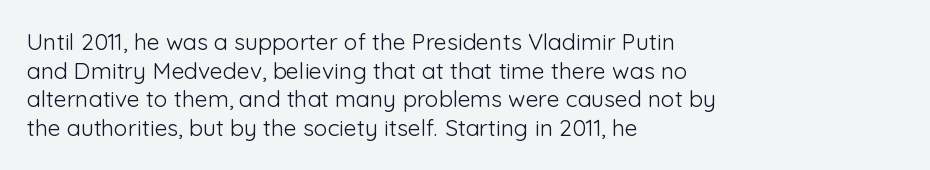
{"italic": "no", "bold": "no", "underline": "no", "align": "left", "line_spacing": "normal", "line_spacing_ratio": 1.25, "letter_spacing": "normal", "letter_spacing_em": 0.0, "glyph_px": 23}
